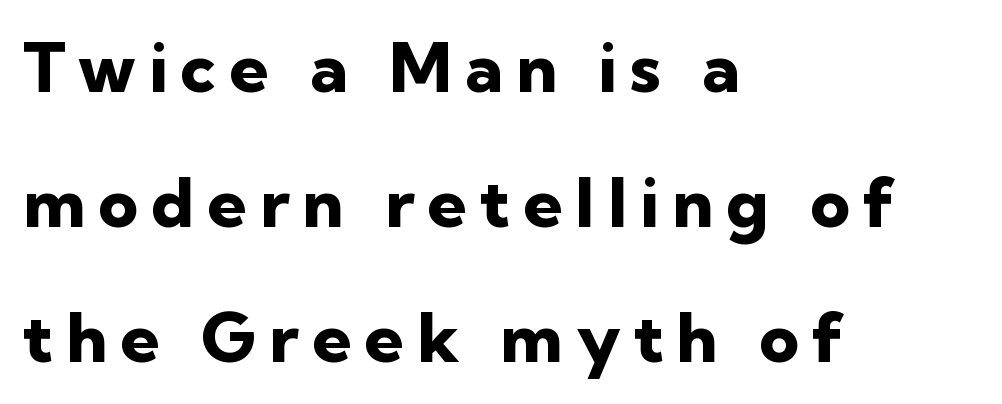
This is heavy type, rendered in bold. This rendering employs a face without finishing strokes, i.e., a sans-serif. These lines are rendered in a variable-pitch font. Does the copy run flush right? No — it runs flush left. Clear beneath every line of the passage.
